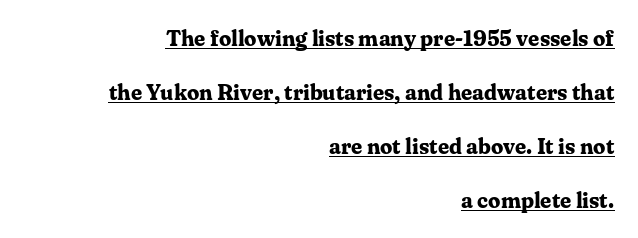
The image shows 22 px bold type, upright; set right-aligned, loose line spacing (2.45x), normal letter spacing, underlined.
